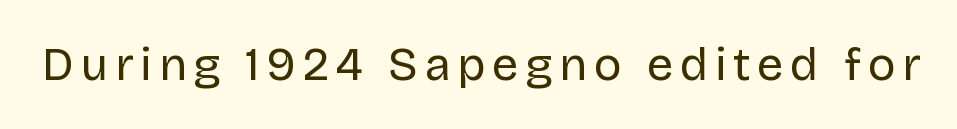
{"serif": "no", "italic": "no", "bold": "no", "weight": "regular", "width": "normal", "stroke_contrast": "low", "x_height": "large", "monospaced": "no", "underline": "no", "glyph_px": 47}
